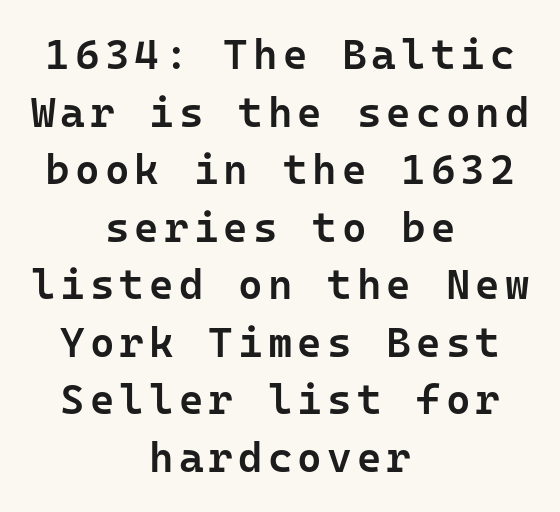
The image shows 42 px semibold sans-serif type, upright, monospaced; set centered, normal line spacing (1.37x), not underlined; low stroke contrast and a medium x-height.
